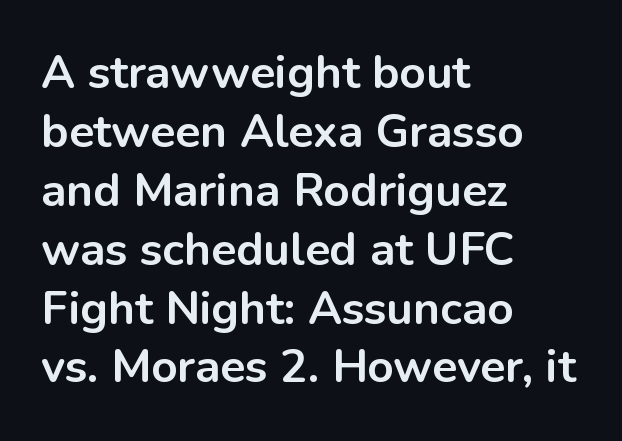
These lines carry a lot of weight — the face is fully bold. The face used here is a sans, in the tradition of grotesques and geometrics. Nope, not italic — everything's standing straight. Line beginnings align vertically; line endings do not. Proportional: the letters do not fall into vertical columns. The block of text has a typical density, with ordinary space between rows.
